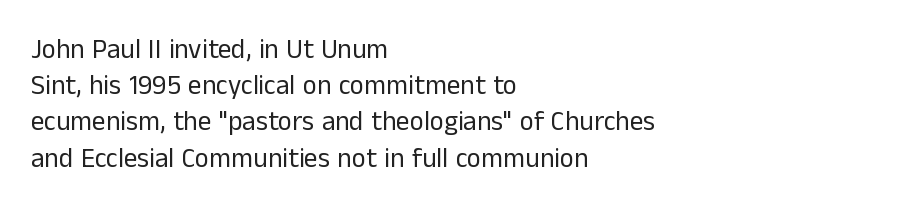
The image shows 27 px text type, upright; set left-aligned, normal line spacing (1.34x), normal letter spacing, not underlined.
